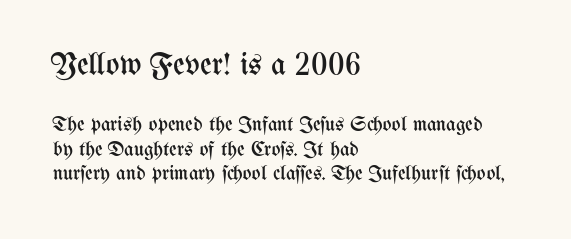
The image shows 32 px regular-weight, condensed type, upright; set left-aligned, line spacing 1.17x, normal letter spacing, not underlined; the first (top) block is 1.52x larger; medium stroke contrast and a medium x-height.
